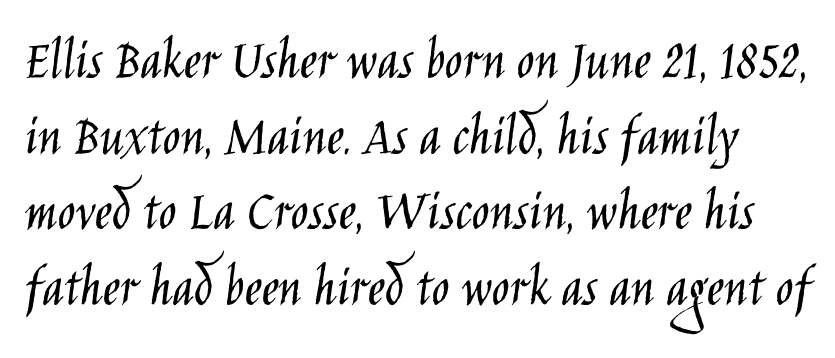
Q: Is the text bold? A: No.
Q: Is the text italic (slanted)? A: Yes.
Q: Is the typeface a serif or a sans-serif typeface? A: Sans-serif.
Q: Is the text underlined? A: No.
Q: Is the spacing between letters normal or unusually wide? A: Normal.
Q: Is the spacing between lines tight, normal or loose? A: Normal.
Q: Width (condensed, normal, or wide)? A: Condensed.
Q: Stroke contrast? A: Low.
Q: x-height? A: Large.
Q: Monospaced? A: No.
